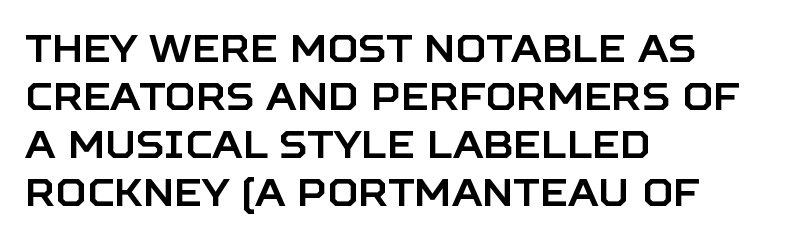
Q: Is the text italic (slanted)? A: No, it is upright.
Q: Is the typeface a serif or a sans-serif typeface? A: Sans-serif.
Q: Is the text underlined? A: No.
Q: How is the paragraph aligned? A: Left-aligned.
Q: Is the spacing between letters normal or unusually wide? A: Normal.
Q: Is the spacing between lines tight, normal or loose? A: Normal.
Q: Width (condensed, normal, or wide)? A: Normal.
Q: Stroke contrast? A: Low.
Q: x-height? A: Large.
Q: Monospaced? A: No.
